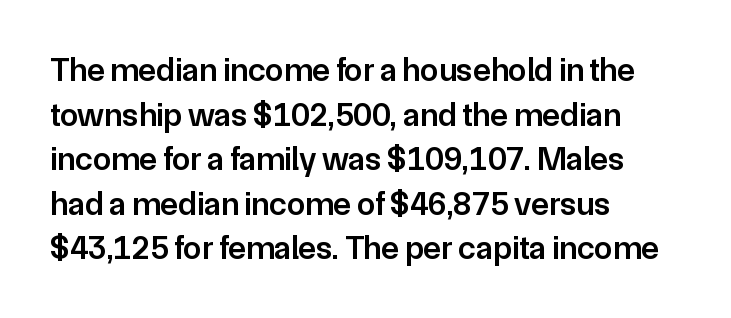
Q: Is the text bold? A: Semi-bold.
Q: Is the text italic (slanted)? A: No, it is upright.
Q: Is the typeface a serif or a sans-serif typeface? A: Sans-serif.
Q: Is the text underlined? A: No.
Q: How is the paragraph aligned? A: Left-aligned.
Q: Is the spacing between letters normal or unusually wide? A: Normal.
Q: Is the spacing between lines tight, normal or loose? A: Normal.
Q: Width (condensed, normal, or wide)? A: Normal.
Q: Stroke contrast? A: Low.
Q: x-height? A: Medium.
Q: Monospaced? A: No.
